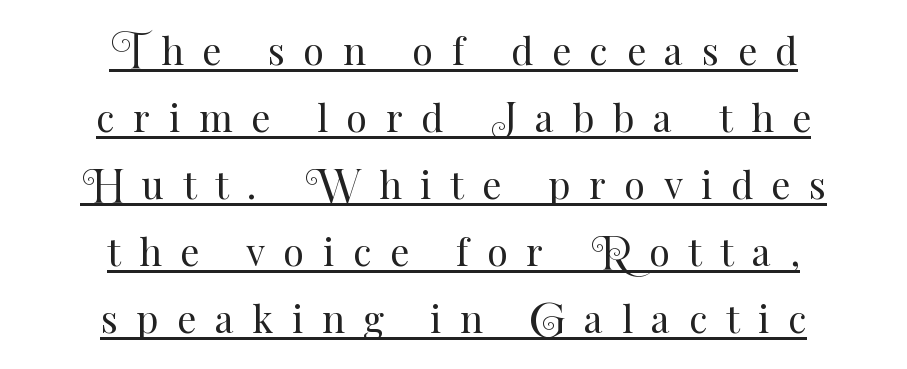
The image shows 38 px regular-weight type, upright; set centered, line spacing 1.76x, unusually wide letter spacing (+0.49 em), underlined; medium stroke contrast and a small x-height.
